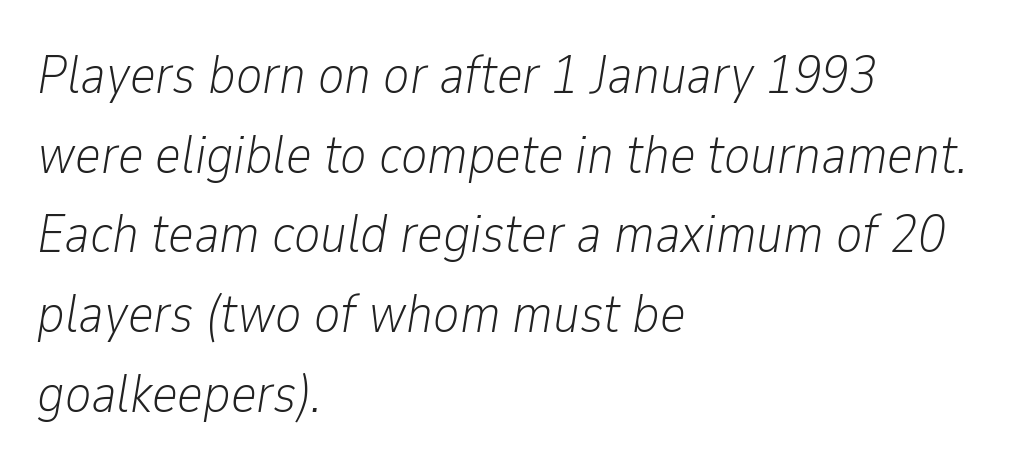
{"italic": "yes", "lean": "right", "slant_degrees": 9, "bold": "no", "weight": "light", "width": "condensed", "stroke_contrast": "low", "x_height": "medium", "monospaced": "no", "underline": "no", "align": "left", "line_spacing": "normal", "line_spacing_ratio": 1.45, "letter_spacing": "normal", "letter_spacing_em": 0.0, "glyph_px": 55}
